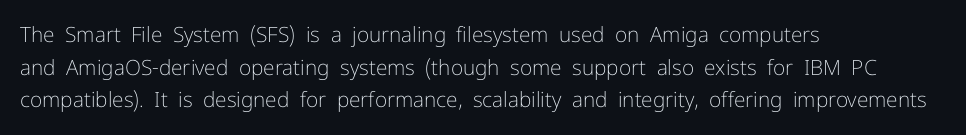
The axis of the letterforms is exactly vertical. Here the glyphs are tracked normally, forming tight word shapes. Descenders hang freely into open space. Line beginnings align vertically; line endings do not. The rows are spaced the way most documents space them.
